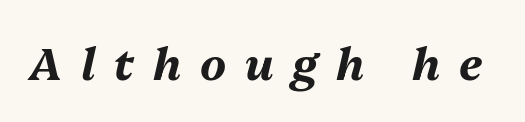
These lines were composed using italics. The strip under each line holds only bare page. Heft: maximum for text — a bold. Proportional: the letters do not fall into vertical columns. The line texture is sparse and dotted thanks to wide tracking.
